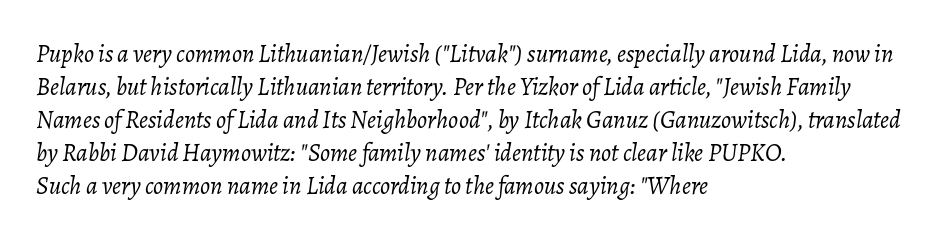
Students, observe: this is what conventionally led text looks like. These lines keep a tight, regular rhythm from letter to letter. Words float on clear page, feet unadorned. Stem width sits at or under what a default text font uses. There's an unmistakable incline to the writing here.
